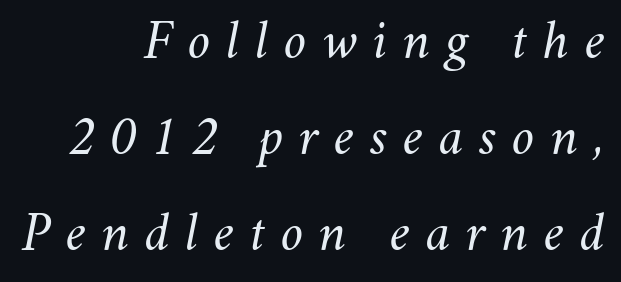
The image shows 57 px light type, italic (leaning right); set right-aligned, normal line spacing (1.68x), unusually wide letter spacing (+0.27 em), not underlined; medium stroke contrast and a small x-height.
